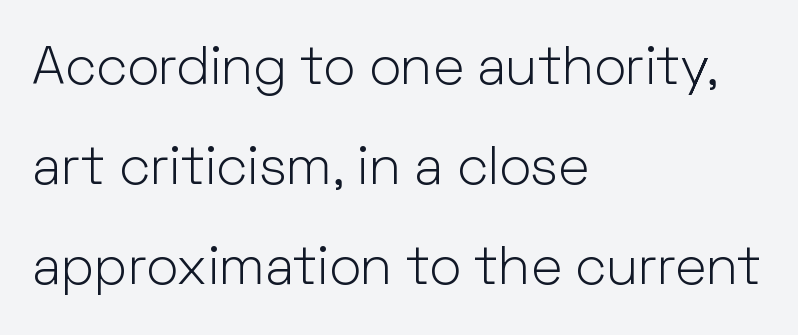
{"serif": "no", "italic": "no", "bold": "no", "weight": "light", "width": "normal", "stroke_contrast": "low", "x_height": "medium", "monospaced": "no", "underline": "no", "align": "left", "line_spacing_ratio": 1.85, "letter_spacing": "normal", "letter_spacing_em": 0.0, "glyph_px": 54}
